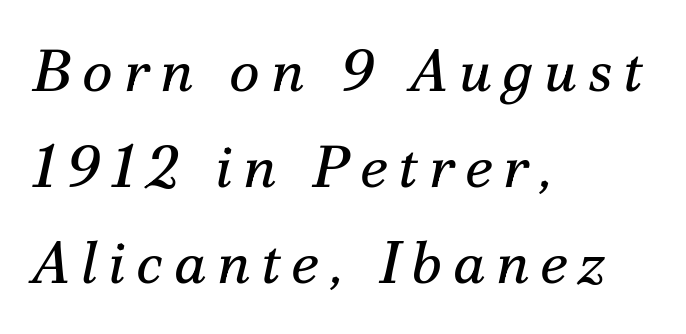
Q: Is the text bold? A: No.
Q: Is the text italic (slanted)? A: Yes, it leans right by about 12 degrees.
Q: Is the typeface a serif or a sans-serif typeface? A: Serif.
Q: Is the text underlined? A: No.
Q: How is the paragraph aligned? A: Left-aligned.
Q: Is the spacing between lines tight, normal or loose? A: Normal.
Q: Width (condensed, normal, or wide)? A: Normal.
Q: Stroke contrast? A: Medium.
Q: x-height? A: Small.
Q: Monospaced? A: No.
